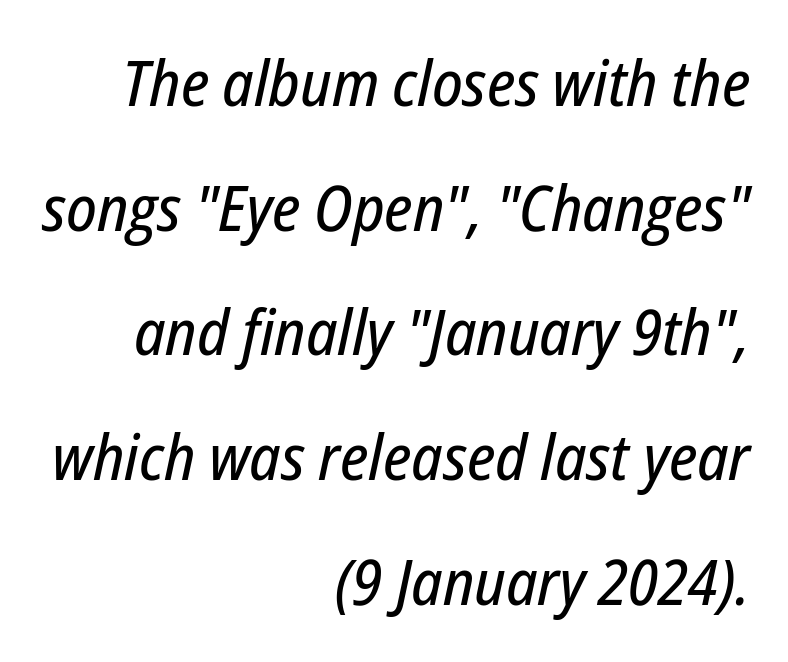
The image shows 63 px condensed type, italic (leaning right); set right-aligned, loose line spacing (1.98x), normal letter spacing, not underlined; low stroke contrast and a medium x-height.
